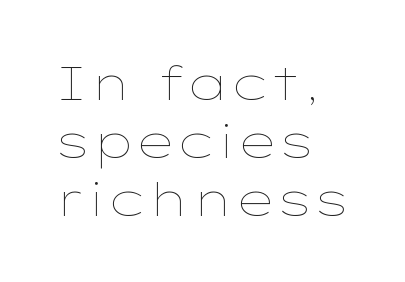
The paragraph has a hard left edge and a soft right edge. Baseline-to-baseline distance is the conventional proportion of letter height. This reads as an unemphasized weight, regular at the heaviest. The specimen reads as upright at a glance. These lines are rendered in a variable-pitch font.
